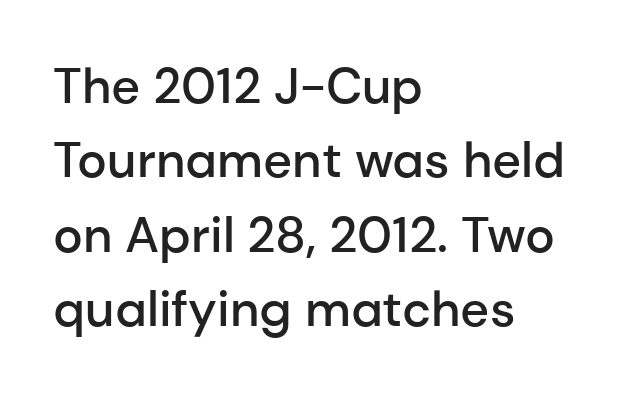
Q: Is the text bold? A: Semi-bold.
Q: Is the text italic (slanted)? A: No, it is upright.
Q: Is the typeface a serif or a sans-serif typeface? A: Sans-serif.
Q: Is the text underlined? A: No.
Q: How is the paragraph aligned? A: Left-aligned.
Q: Is the spacing between letters normal or unusually wide? A: Normal.
Q: Is the spacing between lines tight, normal or loose? A: Normal.
Q: Width (condensed, normal, or wide)? A: Normal.
Q: Stroke contrast? A: Low.
Q: x-height? A: Medium.
Q: Monospaced? A: No.
